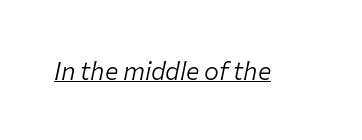
If you drew a line through each stem, it would be angled. Emphasis is given by a line drawn under the lettering. The weight tops out at a normal text grade. A typesetter would call this zero additional tracking.
